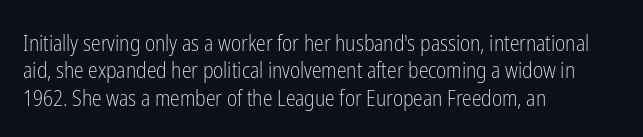
Counters stay open thanks to moderate or lighter strokes. All the whitespace from short lines collects on the right. Normally led — the rows are evenly, conventionally spaced. The glyphs are unaccompanied by any horizontal stroke below them.
